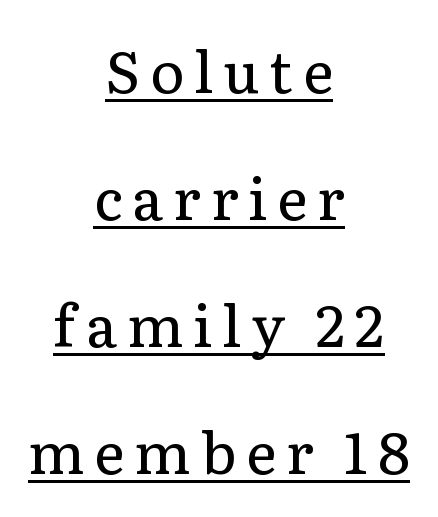
The image shows 58 px regular-weight serif type, upright; set centered, loose line spacing (2.19x), underlined; low stroke contrast and a medium x-height.
